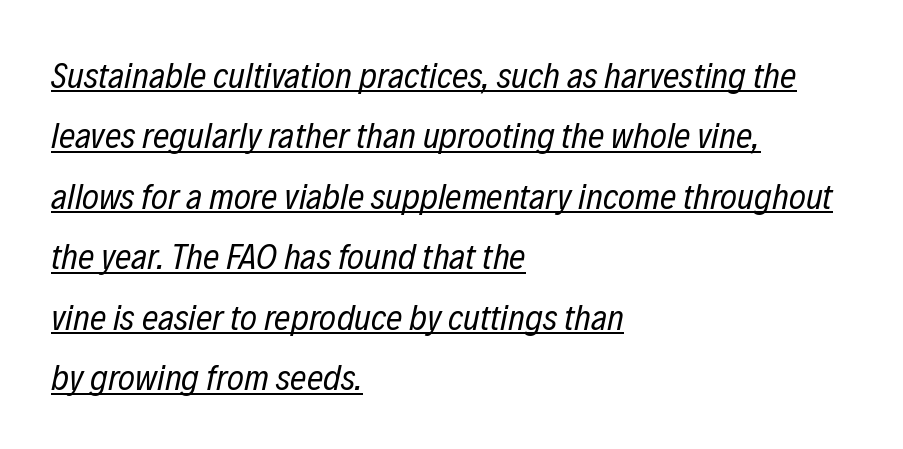
The font sits on the lighter half of the weight spectrum, regular included. Do the characters align in a grid? No, the font is proportional. Glance below the letters and you will spot a drawn line. There is no visible air inserted between adjacent glyphs. The vertical gap from one line to the next is medium.
